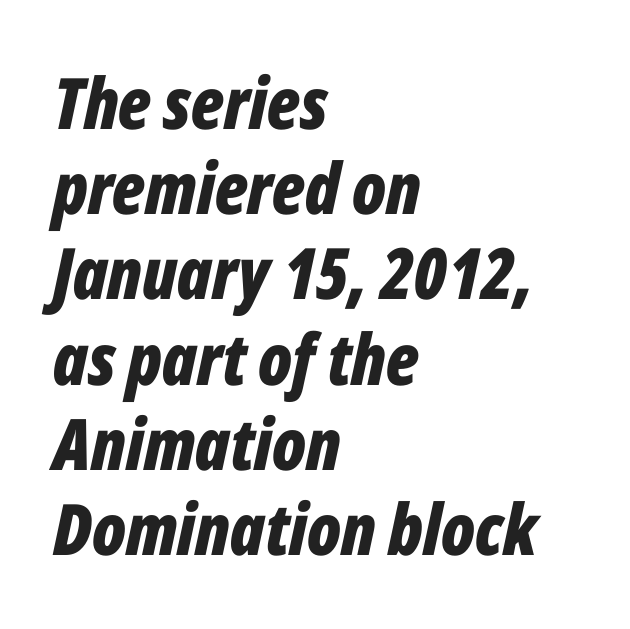
The image shows 71 px bold, condensed type, italic (leaning right); set left-aligned, line spacing 1.2x, normal letter spacing, not underlined; low stroke contrast and a medium x-height.
